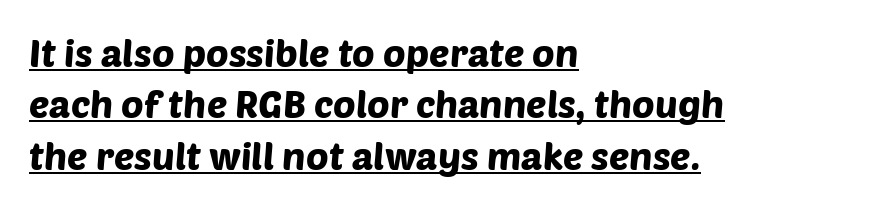
{"serif": "no", "width": "normal", "stroke_contrast": "low", "x_height": "large", "monospaced": "no", "underline": "yes", "align": "left", "line_spacing": "normal", "line_spacing_ratio": 1.35, "letter_spacing": "normal", "letter_spacing_em": 0.0, "glyph_px": 38}
